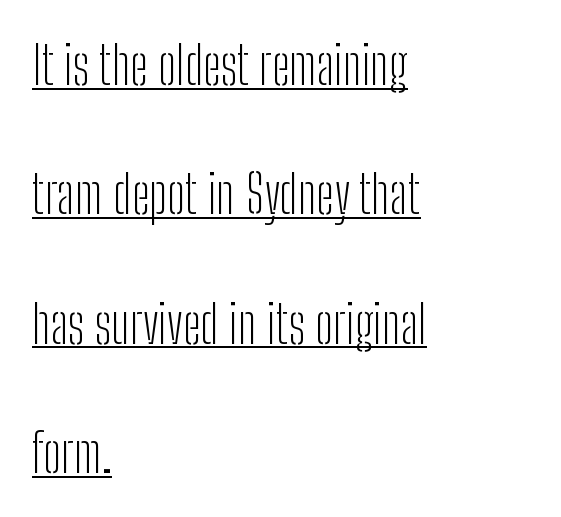
The image shows 53 px light, condensed sans-serif type, upright; set left-aligned, loose line spacing (2.44x), normal letter spacing, underlined; low stroke contrast and a medium x-height.
